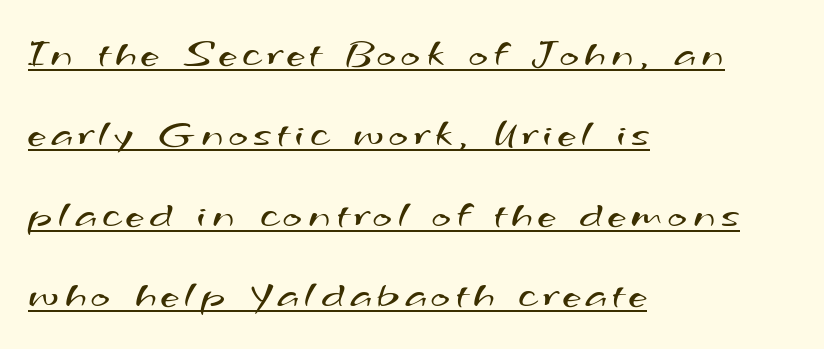
Q: Is the text bold? A: No.
Q: Is the typeface a serif or a sans-serif typeface? A: Sans-serif.
Q: Is the text underlined? A: Yes.
Q: How is the paragraph aligned? A: Left-aligned.
Q: Is the spacing between lines tight, normal or loose? A: Loose.
Q: Width (condensed, normal, or wide)? A: Wide.
Q: Stroke contrast? A: Medium.
Q: x-height? A: Small.
Q: Monospaced? A: No.
